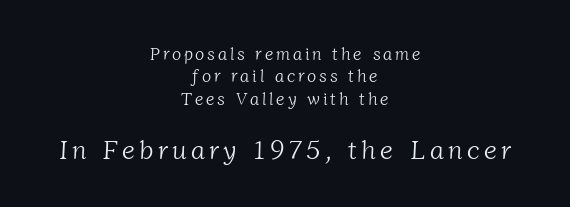
Layout note: lines centered. Of the two passages, the one underneath uses the larger point size. These glyphs show unthickened strokes, regular width or finer. Notice how descenders clear the ascenders below comfortably — that's standard leading. The foot of each line stays bare and open.
